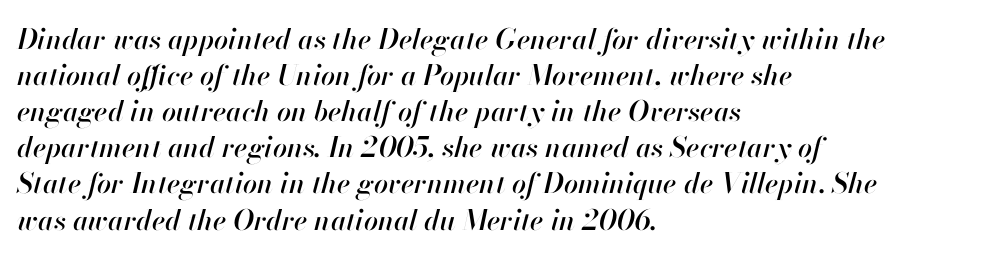
The image shows 28 px text type, italic (leaning right); set left-aligned, normal line spacing (1.29x), normal letter spacing, not underlined; high stroke contrast and a small x-height.
